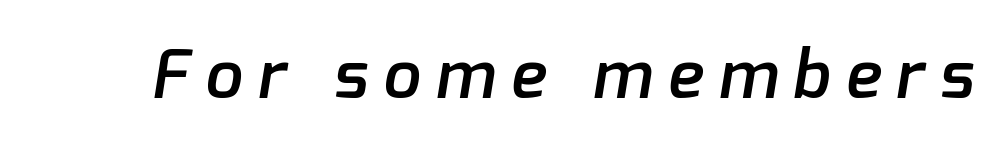
The image shows 67 px semibold sans-serif type; set unusually wide letter spacing (+0.23 em), not underlined; low stroke contrast and a medium x-height.
